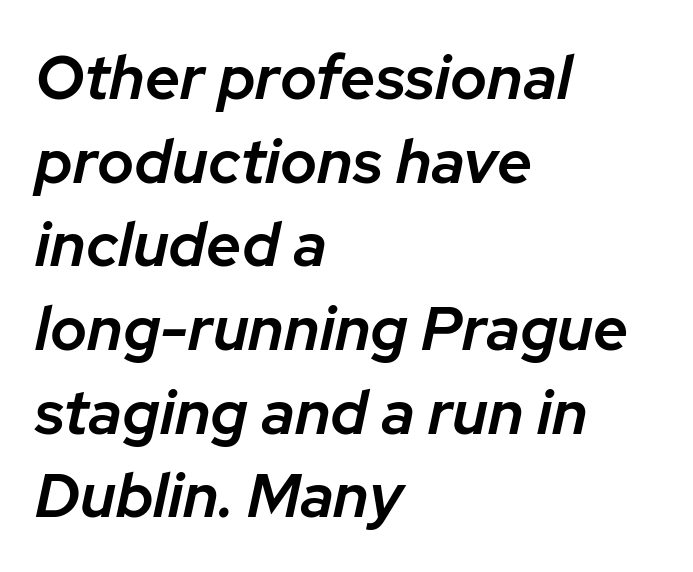
The image shows 62 px semibold type, italic (leaning right); set left-aligned, normal line spacing (1.35x), normal letter spacing, not underlined; low stroke contrast and a medium x-height.
